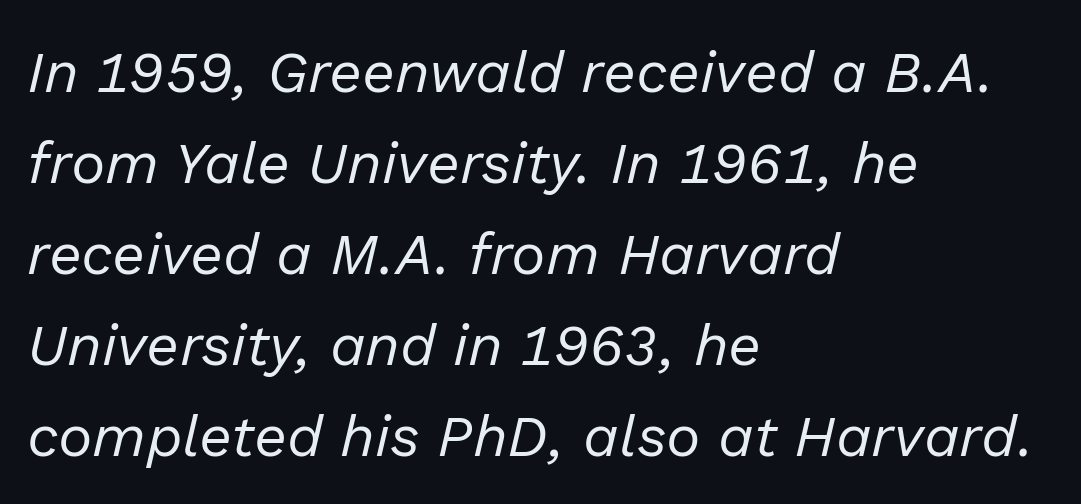
Q: Is the text bold? A: No.
Q: Is the text italic (slanted)? A: Yes, it leans right by about 13 degrees.
Q: Is the text underlined? A: No.
Q: How is the paragraph aligned? A: Left-aligned.
Q: Is the spacing between letters normal or unusually wide? A: Normal.
Q: Is the spacing between lines tight, normal or loose? A: Normal.
Q: Width (condensed, normal, or wide)? A: Normal.
Q: Stroke contrast? A: Low.
Q: x-height? A: Medium.
Q: Monospaced? A: No.
